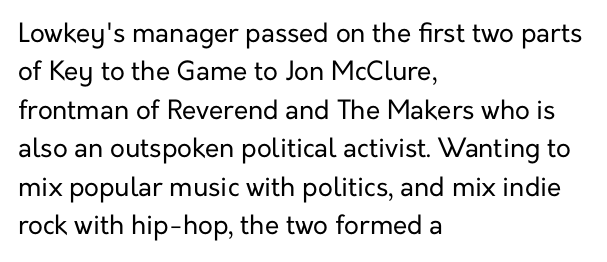
{"italic": "no", "bold": "no", "underline": "no", "align": "left", "line_spacing": "normal", "line_spacing_ratio": 1.48, "letter_spacing": "normal", "letter_spacing_em": 0.0, "glyph_px": 26}
